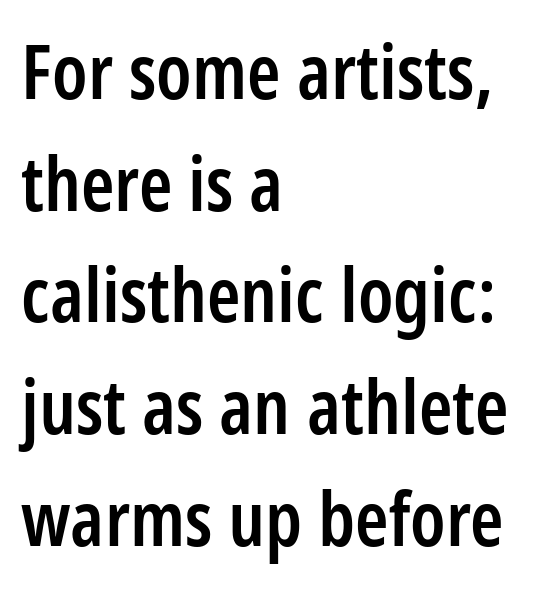
Compared with typical paragraphs, the rows here are spaced about the same. Emphasis by weight is partial: semibold. Look at the bottom of the vertical strokes: they stop flat, with no serifs. Upright lettering throughout. Line starts are locked; line ends wander.
